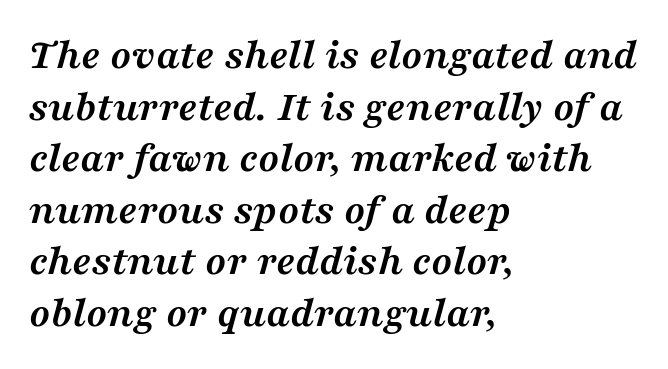
Note: serifs present on the glyphs. The typography opts for an oblique posture over an upright one. Any mark beneath the type? The region is blank. A dark, heavy texture on the line: the type is bold.
